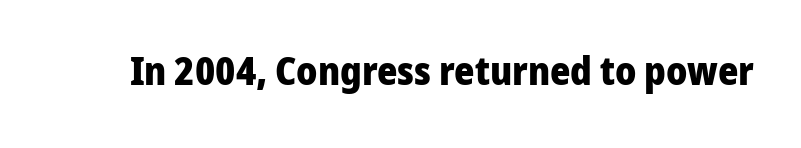
Q: Is the text bold? A: Yes.
Q: Is the text italic (slanted)? A: No, it is upright.
Q: Is the typeface a serif or a sans-serif typeface? A: Sans-serif.
Q: Is the text underlined? A: No.
Q: Is the spacing between letters normal or unusually wide? A: Normal.
Q: Width (condensed, normal, or wide)? A: Normal.
Q: Stroke contrast? A: Low.
Q: x-height? A: Medium.
Q: Monospaced? A: No.
